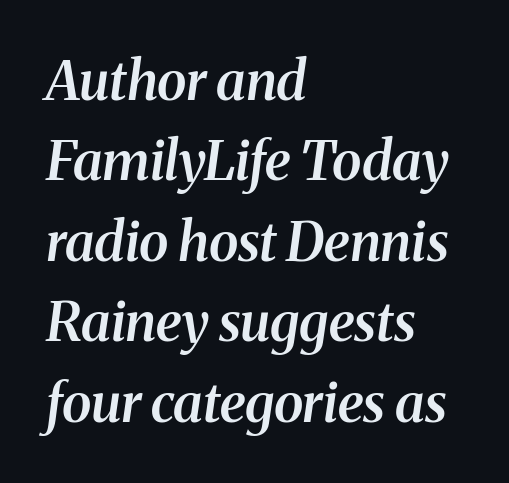
Q: Is the text bold? A: Semi-bold.
Q: Is the text italic (slanted)? A: Yes, it leans right by about 8 degrees.
Q: Is the typeface a serif or a sans-serif typeface? A: Serif.
Q: Is the text underlined? A: No.
Q: How is the paragraph aligned? A: Left-aligned.
Q: Is the spacing between letters normal or unusually wide? A: Normal.
Q: Is the spacing between lines tight, normal or loose? A: Normal.
Q: Width (condensed, normal, or wide)? A: Normal.
Q: Stroke contrast? A: Medium.
Q: x-height? A: Medium.
Q: Monospaced? A: No.
